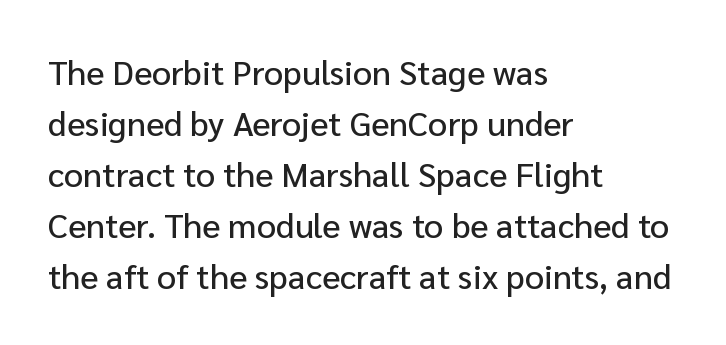
The image shows 34 px sans-serif type, upright; set left-aligned, normal line spacing (1.5x), normal letter spacing, not underlined; low stroke contrast and a medium x-height.
